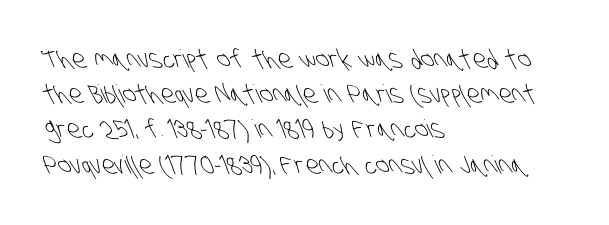
Q: Is the text bold? A: No.
Q: Is the text underlined? A: No.
Q: How is the paragraph aligned? A: Left-aligned.
Q: Is the spacing between letters normal or unusually wide? A: Normal.
Q: Is the spacing between lines tight, normal or loose? A: Normal.
